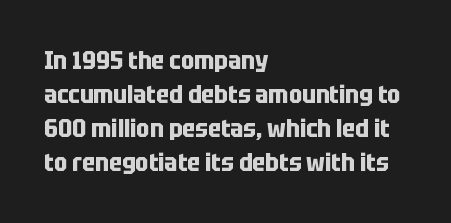
Q: Is the text bold? A: Yes.
Q: Is the text italic (slanted)? A: No, it is upright.
Q: Is the text underlined? A: No.
Q: How is the paragraph aligned? A: Left-aligned.
Q: Is the spacing between letters normal or unusually wide? A: Normal.
Q: Is the spacing between lines tight, normal or loose? A: Normal.
